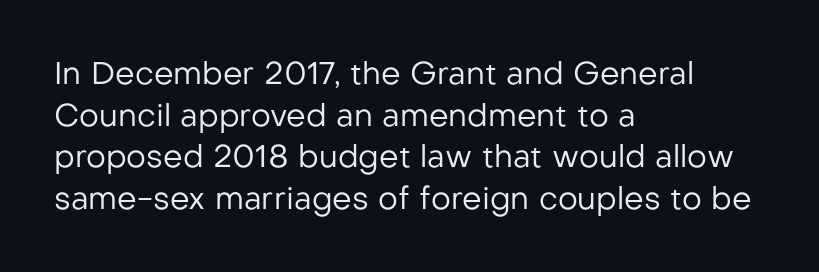
{"serif": "no", "italic": "no", "bold": "no", "weight": "regular", "width": "normal", "stroke_contrast": "low", "x_height": "medium", "monospaced": "no", "underline": "no", "align": "left", "line_spacing": "normal", "line_spacing_ratio": 1.34, "letter_spacing": "normal", "letter_spacing_em": 0.0, "glyph_px": 31}
